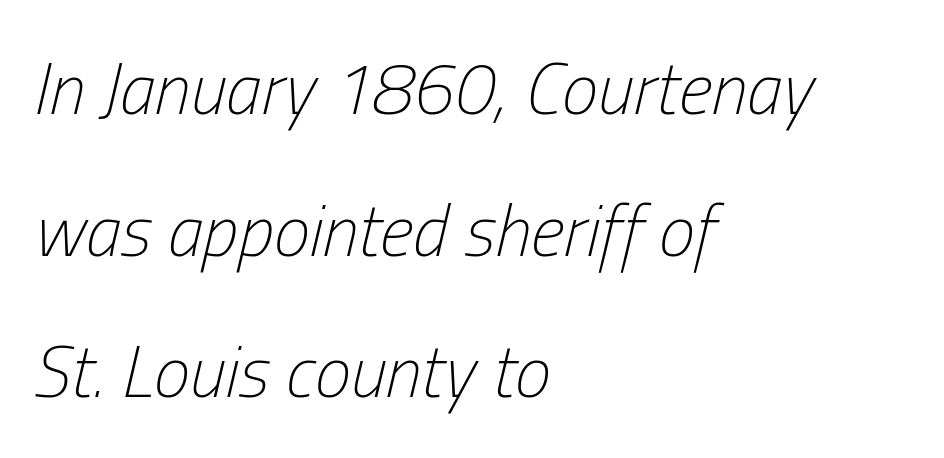
The image shows 73 px light, condensed type, italic (leaning right); set left-aligned, loose line spacing (1.94x), normal letter spacing, not underlined; low stroke contrast and a medium x-height.
